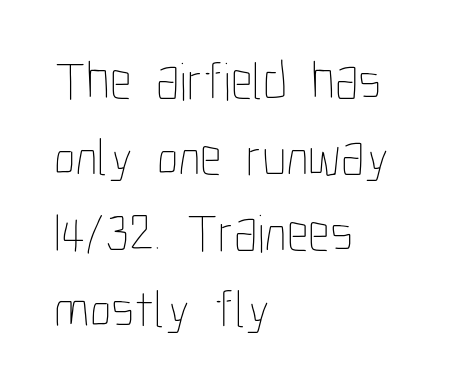
{"italic": "no", "bold": "no", "weight": "thin", "width": "condensed", "stroke_contrast": "low", "x_height": "medium", "monospaced": "no", "underline": "no", "align": "left", "line_spacing": "normal", "line_spacing_ratio": 1.41, "letter_spacing": "normal", "letter_spacing_em": 0.0, "glyph_px": 54}
